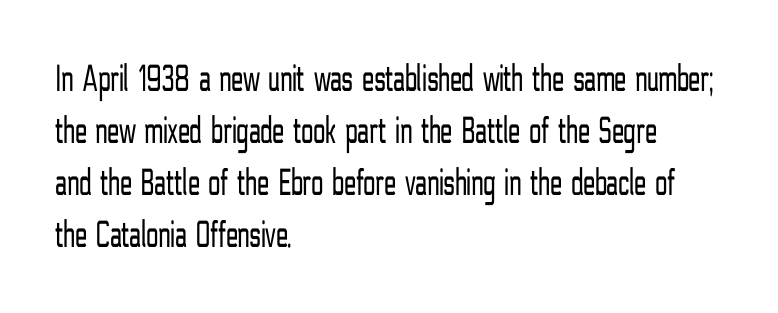
Q: Is the text bold? A: No.
Q: Is the text italic (slanted)? A: No, it is upright.
Q: Is the typeface a serif or a sans-serif typeface? A: Sans-serif.
Q: Is the text underlined? A: No.
Q: How is the paragraph aligned? A: Left-aligned.
Q: Is the spacing between letters normal or unusually wide? A: Normal.
Q: Is the spacing between lines tight, normal or loose? A: Normal.
Q: Width (condensed, normal, or wide)? A: Condensed.
Q: Stroke contrast? A: Low.
Q: x-height? A: Medium.
Q: Monospaced? A: No.
